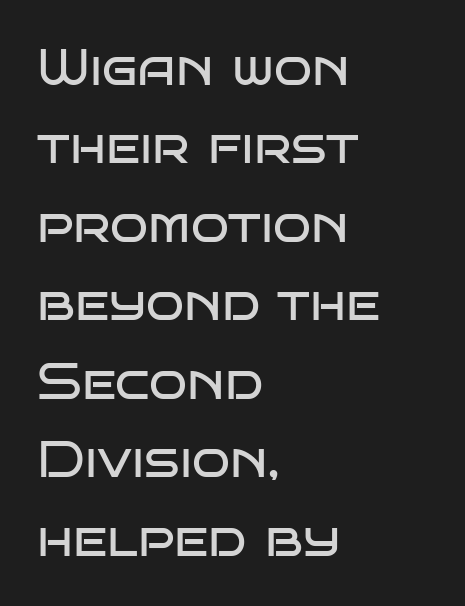
Q: Is the text bold? A: No.
Q: Is the text italic (slanted)? A: No, it is upright.
Q: Is the typeface a serif or a sans-serif typeface? A: Sans-serif.
Q: Is the text underlined? A: No.
Q: How is the paragraph aligned? A: Left-aligned.
Q: Is the spacing between letters normal or unusually wide? A: Normal.
Q: Is the spacing between lines tight, normal or loose? A: Normal.
Q: Width (condensed, normal, or wide)? A: Wide.
Q: Stroke contrast? A: Low.
Q: x-height? A: Large.
Q: Monospaced? A: No.
